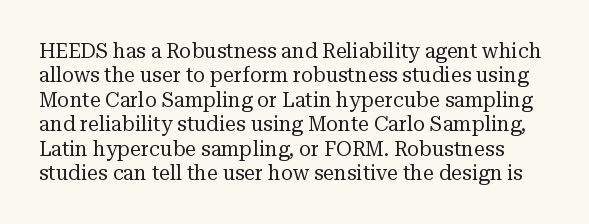
{"italic": "no", "bold": "no", "underline": "no", "line_spacing_ratio": 1.22, "letter_spacing": "normal", "letter_spacing_em": 0.0, "glyph_px": 20}
